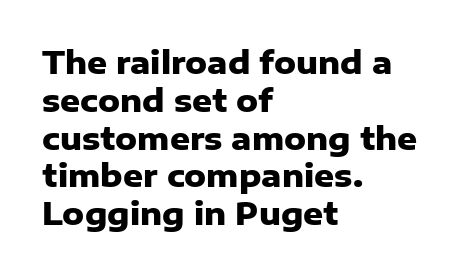
Q: Is the text bold? A: Yes.
Q: Is the text italic (slanted)? A: No, it is upright.
Q: Is the typeface a serif or a sans-serif typeface? A: Sans-serif.
Q: Is the text underlined? A: No.
Q: How is the paragraph aligned? A: Left-aligned.
Q: Is the spacing between letters normal or unusually wide? A: Normal.
Q: Width (condensed, normal, or wide)? A: Normal.
Q: Stroke contrast? A: Low.
Q: x-height? A: Medium.
Q: Monospaced? A: No.
